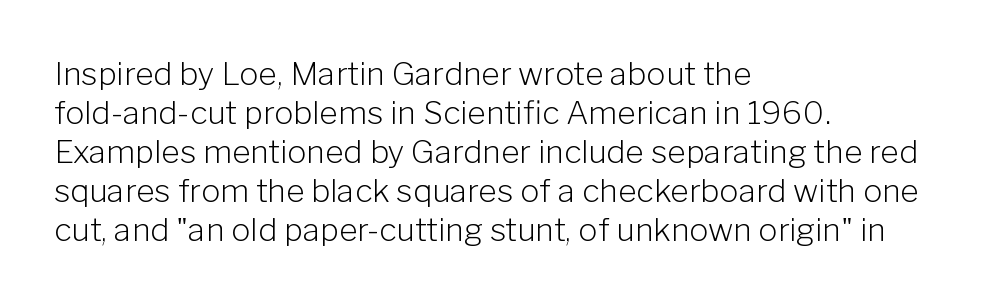
{"serif": "no", "italic": "no", "bold": "no", "weight": "light", "width": "normal", "stroke_contrast": "low", "x_height": "medium", "monospaced": "no", "underline": "no", "align": "left", "line_spacing_ratio": 1.22, "letter_spacing": "normal", "letter_spacing_em": 0.0, "glyph_px": 32}
